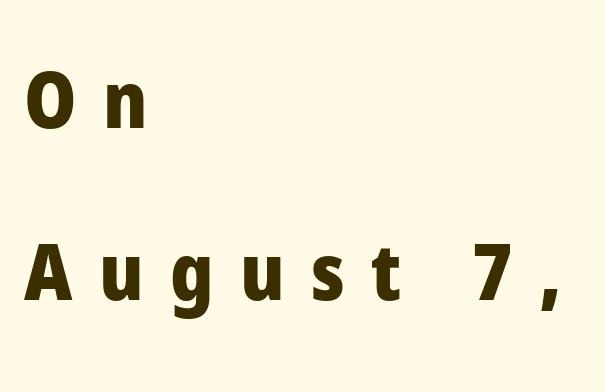
{"serif": "no", "italic": "no", "bold": "yes", "weight": "heavy", "width": "normal", "stroke_contrast": "low", "x_height": "medium", "monospaced": "no", "underline": "no", "align": "left", "line_spacing": "loose", "line_spacing_ratio": 2.2, "letter_spacing": "wide", "letter_spacing_em": 0.34, "glyph_px": 78}
